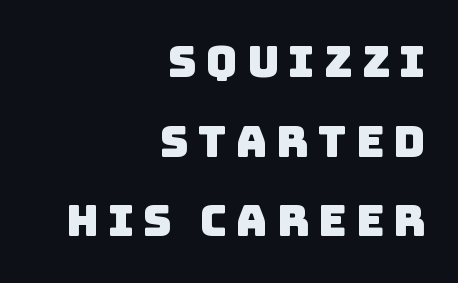
{"serif": "no", "width": "normal", "stroke_contrast": "low", "x_height": "large", "monospaced": "no", "underline": "no", "align": "right", "line_spacing_ratio": 1.81, "letter_spacing": "wide", "letter_spacing_em": 0.2, "glyph_px": 44}
